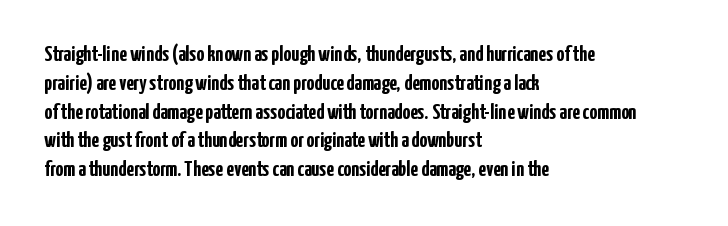
The image shows 22 px bold type, upright; set left-aligned, normal line spacing (1.31x), normal letter spacing, not underlined.
